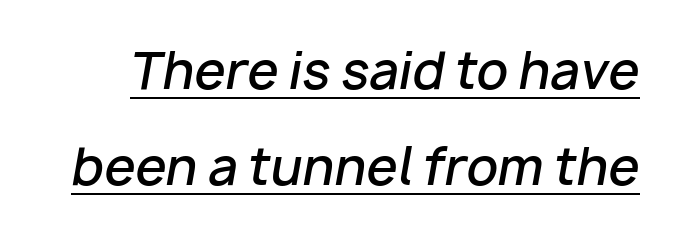
The face used here is proportionally spaced, like ordinary book or web type. It's the slanting kind of type. The letterforms sit shoulder to shoulder at normal distance. Underlining? Definitely there. A bit beefed up — I'd call it semibold rather than bold. Honestly, the rows look like they've been pulled way apart.
